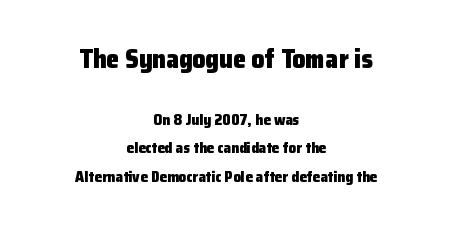
Q: Is the text bold? A: Yes.
Q: Is the text italic (slanted)? A: No, it is upright.
Q: Is the text underlined? A: No.
Q: How is the paragraph aligned? A: Centered.
Q: Is the spacing between letters normal or unusually wide? A: Normal.
Q: Which block of text is set in a larger size, the first (top) or the second (bottom)? A: The first (top) one.
